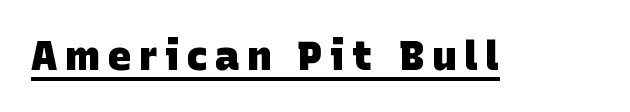
The image shows 41 px heavy sans-serif type; set underlined; low stroke contrast and a large x-height.
